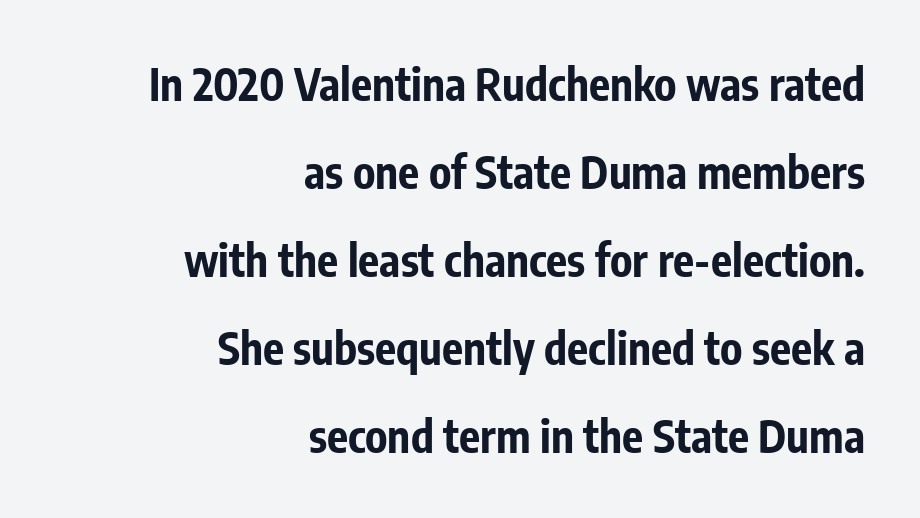
The image shows 44 px bold, condensed sans-serif type, upright; set right-aligned, loose line spacing (2.0x), normal letter spacing, not underlined; low stroke contrast and a medium x-height.
